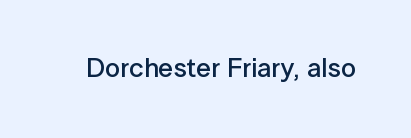
The image shows 27 px text type, upright; set normal letter spacing, not underlined.
